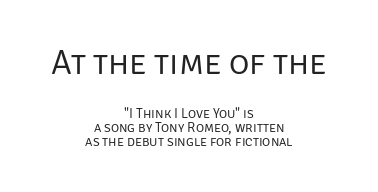
Think of a printed novel: that variable character pitch is what you see here. These glyphs show unthickened strokes, regular width or finer. Nobody touched the tracking dial on this one. Nope, no serifs anywhere on these letters. These lines huddle together more closely than default settings would place them. A typesetter would mark this as roman, not italic.
